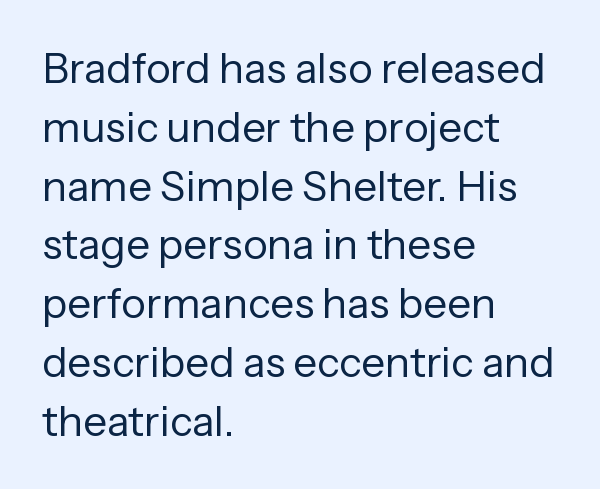
Nobody touched the tracking dial on this one. What kind of face is this? One without serifs — a sans. Do the letters lean? They stand straight. Whoever set this chose a conventional vertical rhythm. The setting favours the left margin, as ordinary paragraphs usually do.
